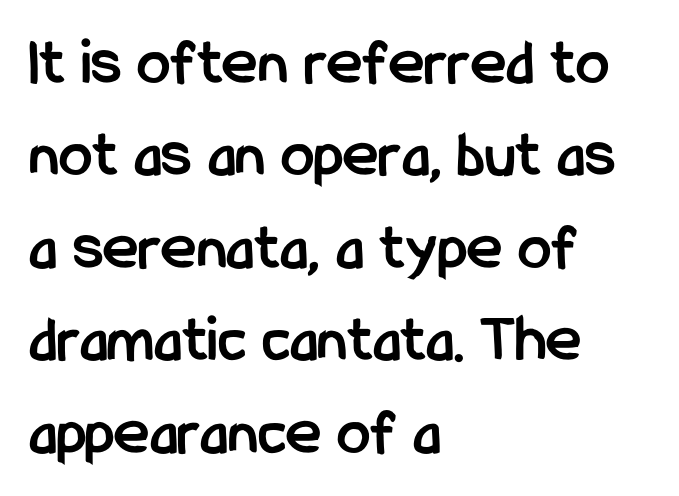
Q: Is the text bold? A: Yes.
Q: Is the text italic (slanted)? A: No, it is upright.
Q: Is the typeface a serif or a sans-serif typeface? A: Sans-serif.
Q: Is the text underlined? A: No.
Q: How is the paragraph aligned? A: Left-aligned.
Q: Is the spacing between letters normal or unusually wide? A: Normal.
Q: Is the spacing between lines tight, normal or loose? A: Normal.
Q: Width (condensed, normal, or wide)? A: Condensed.
Q: Stroke contrast? A: Low.
Q: x-height? A: Medium.
Q: Monospaced? A: No.
